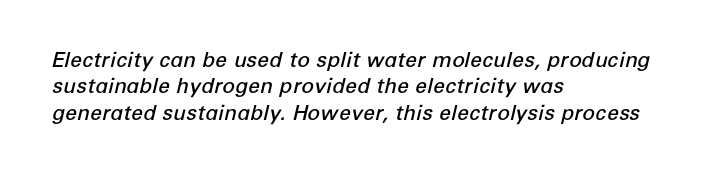
The image shows 21 px text type, italic (leaning right); set left-aligned, normal line spacing (1.26x), normal letter spacing, not underlined.
